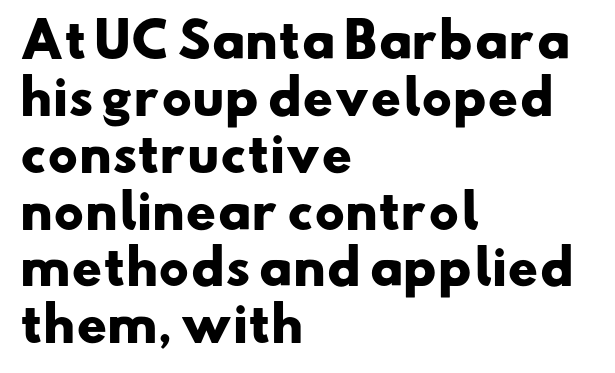
{"serif": "no", "bold": "yes", "weight": "heavy", "width": "wide", "stroke_contrast": "low", "x_height": "small", "monospaced": "no", "underline": "no", "align": "left", "line_spacing_ratio": 1.21, "letter_spacing": "normal", "letter_spacing_em": 0.0, "glyph_px": 47}
